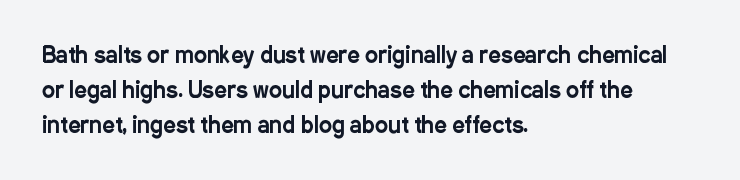
{"italic": "no", "underline": "no", "align": "left", "line_spacing": "normal", "line_spacing_ratio": 1.58, "letter_spacing": "normal", "letter_spacing_em": 0.0, "glyph_px": 22}
